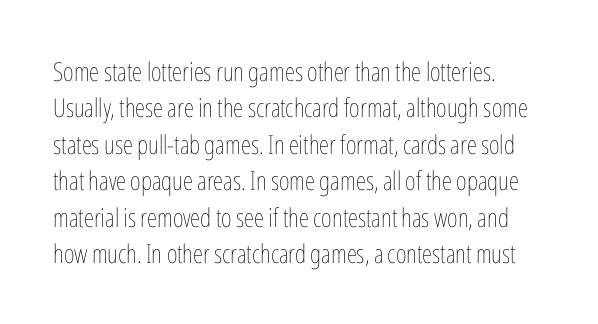
The image shows 26 px text type, upright; set left-aligned, normal line spacing (1.4x), normal letter spacing, not underlined.
